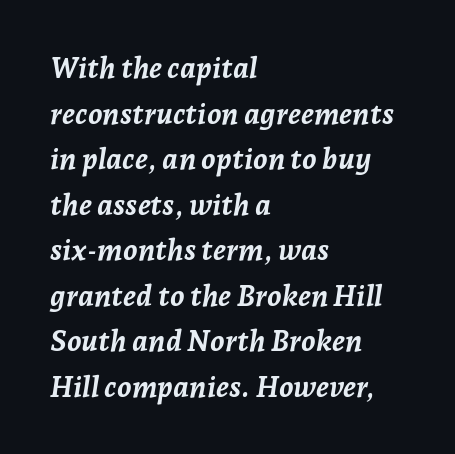
Q: Is the text bold? A: Yes.
Q: Is the text italic (slanted)? A: Yes, it leans right by about 7 degrees.
Q: Is the text underlined? A: No.
Q: How is the paragraph aligned? A: Left-aligned.
Q: Is the spacing between letters normal or unusually wide? A: Normal.
Q: Is the spacing between lines tight, normal or loose? A: Normal.
Q: Width (condensed, normal, or wide)? A: Normal.
Q: Stroke contrast? A: Low.
Q: x-height? A: Medium.
Q: Monospaced? A: No.
